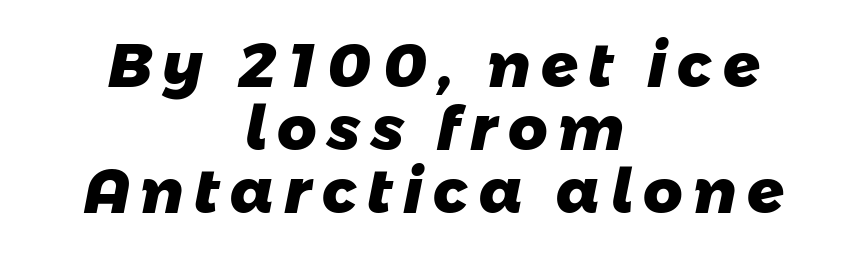
The image shows 61 px heavy sans-serif type; set centered, tight line spacing (1.03x), not underlined; low stroke contrast and a medium x-height.
